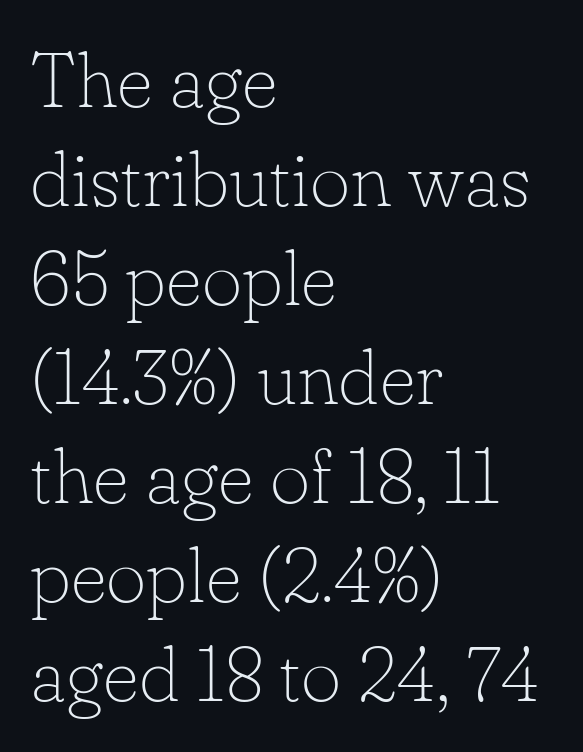
{"serif": "yes", "italic": "no", "bold": "no", "weight": "thin", "width": "normal", "stroke_contrast": "low", "x_height": "small", "monospaced": "no", "underline": "no", "align": "left", "line_spacing": "normal", "line_spacing_ratio": 1.27, "letter_spacing": "normal", "letter_spacing_em": 0.0, "glyph_px": 78}
